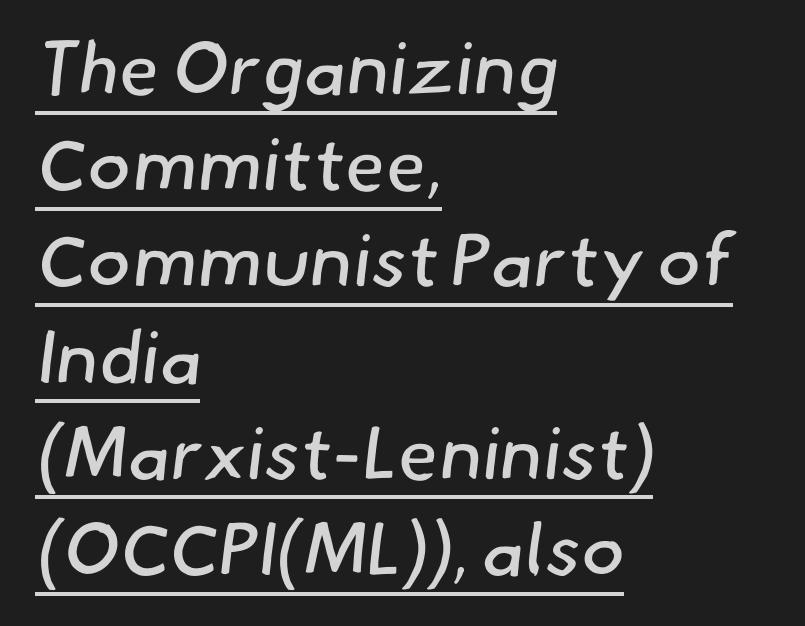
Q: Is the text bold? A: No.
Q: Is the typeface a serif or a sans-serif typeface? A: Sans-serif.
Q: Is the text underlined? A: Yes.
Q: How is the paragraph aligned? A: Left-aligned.
Q: Is the spacing between letters normal or unusually wide? A: Normal.
Q: Is the spacing between lines tight, normal or loose? A: Normal.
Q: Width (condensed, normal, or wide)? A: Normal.
Q: Stroke contrast? A: Low.
Q: x-height? A: Small.
Q: Monospaced? A: No.
